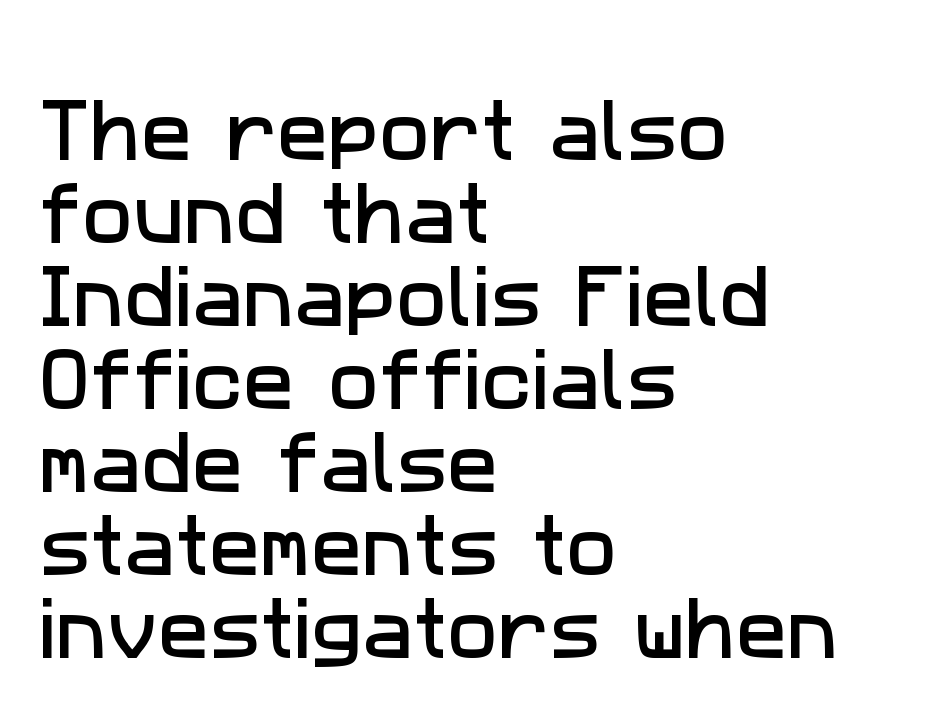
Letterform terminals end flat and unadorned throughout the passage. The tracking reads as untouched default to a designer's eye. Just letters on the line, the space beneath them empty. This sample has the flowing, uneven cadence of proportional lettering. These lines stack with their left ends in a neat column.
